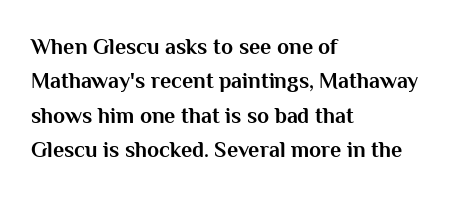
The image shows 22 px bold type, upright; set left-aligned, normal line spacing (1.56x), normal letter spacing, not underlined.
